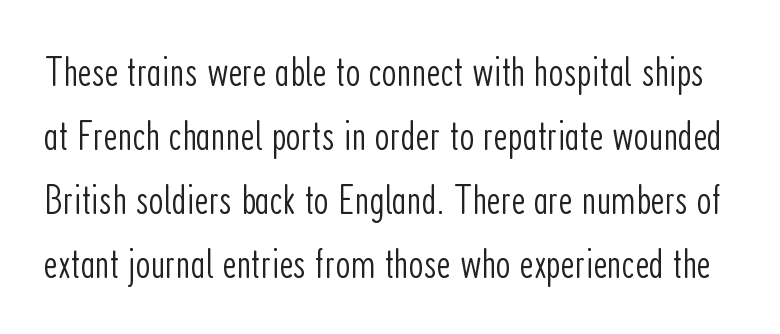
Q: Is the text bold? A: No.
Q: Is the text italic (slanted)? A: No, it is upright.
Q: Is the typeface a serif or a sans-serif typeface? A: Sans-serif.
Q: Is the text underlined? A: No.
Q: Is the spacing between letters normal or unusually wide? A: Normal.
Q: Is the spacing between lines tight, normal or loose? A: Normal.
Q: Width (condensed, normal, or wide)? A: Condensed.
Q: Stroke contrast? A: Low.
Q: x-height? A: Medium.
Q: Monospaced? A: No.
